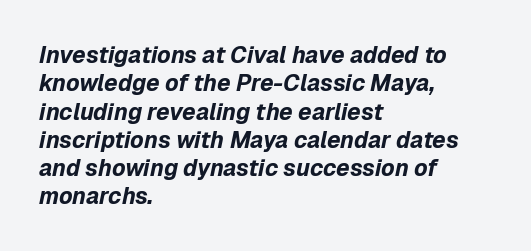
The image shows 23 px bold type, italic (leaning right); set left-aligned, line spacing 1.23x, normal letter spacing, not underlined.
